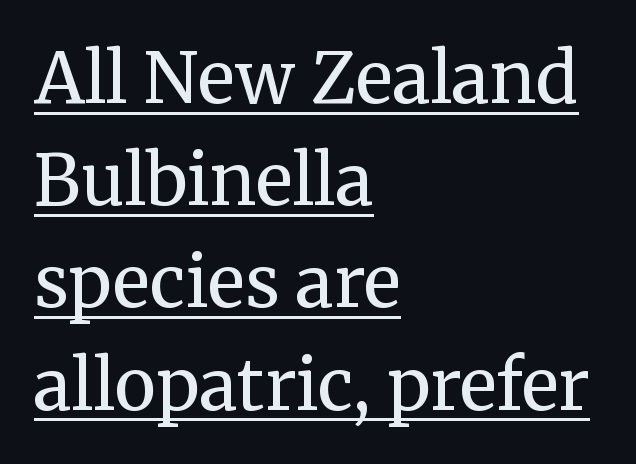
{"serif": "yes", "italic": "no", "bold": "no", "weight": "regular", "width": "normal", "stroke_contrast": "medium", "x_height": "medium", "monospaced": "no", "underline": "yes", "align": "left", "line_spacing": "normal", "line_spacing_ratio": 1.46, "letter_spacing": "normal", "letter_spacing_em": 0.0, "glyph_px": 70}
